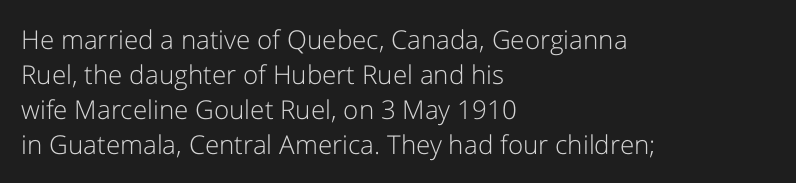
The strip under each line holds only bare page. Short note: letters normally spaced. The axis of the letterforms is exactly vertical. Line spacing here is normal. The rendering anchors every line to the left-hand side.
